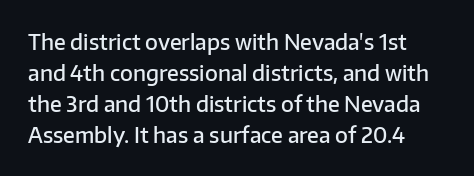
Typesetter's note: demi weight, one step under bold. Whoever set this chose a conventional vertical rhythm. Honestly, the letter spacing is just normal — you wouldn't notice it. The strip under each line holds only bare page. The specimen reads as upright at a glance.
